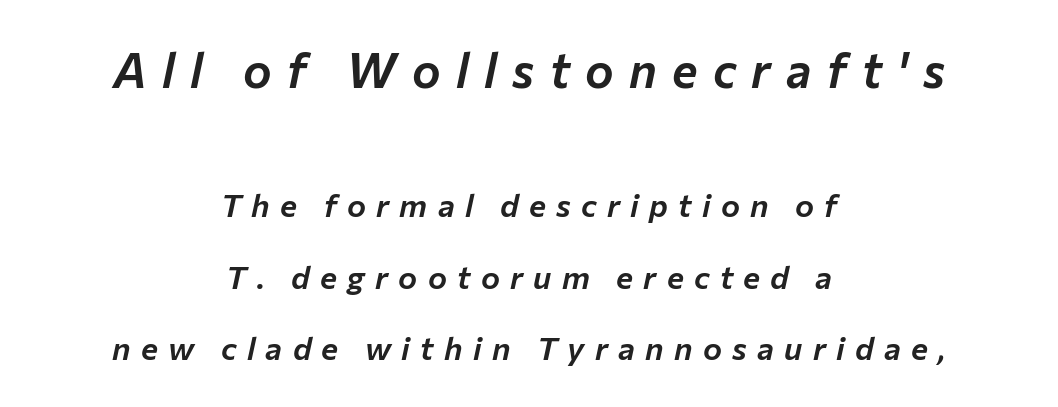
{"italic": "yes", "lean": "right", "slant_degrees": 12, "width": "normal", "stroke_contrast": "low", "x_height": "medium", "monospaced": "no", "underline": "no", "align": "center", "line_spacing": "loose", "line_spacing_ratio": 2.23, "letter_spacing": "wide", "letter_spacing_em": 0.32, "larger_block": "first", "size_ratio": 1.5, "glyph_px": 48}
